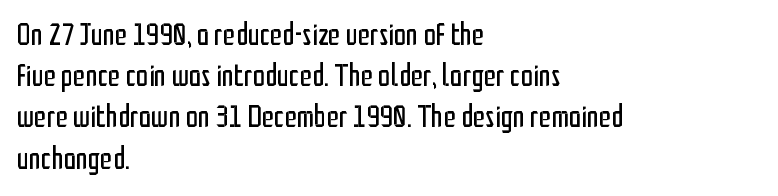
{"serif": "no", "italic": "no", "bold": "no", "weight": "regular", "width": "condensed", "stroke_contrast": "low", "x_height": "medium", "monospaced": "no", "underline": "no", "align": "left", "line_spacing": "normal", "line_spacing_ratio": 1.33, "letter_spacing": "normal", "letter_spacing_em": 0.0, "glyph_px": 31}
